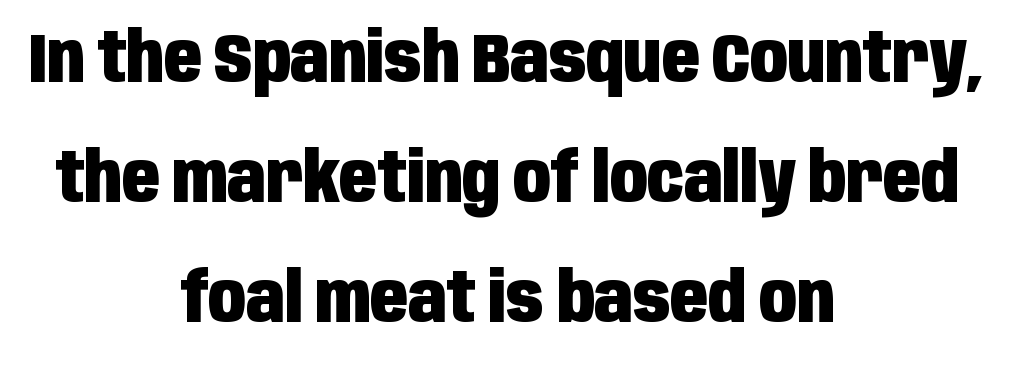
Q: Is the text bold? A: Yes.
Q: Is the text italic (slanted)? A: No, it is upright.
Q: Is the typeface a serif or a sans-serif typeface? A: Sans-serif.
Q: Is the text underlined? A: No.
Q: How is the paragraph aligned? A: Centered.
Q: Is the spacing between letters normal or unusually wide? A: Normal.
Q: Width (condensed, normal, or wide)? A: Condensed.
Q: Stroke contrast? A: Low.
Q: x-height? A: Large.
Q: Monospaced? A: No.
